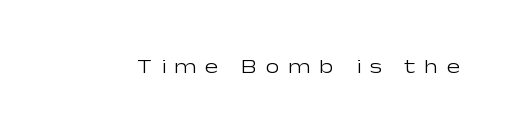
Q: Is the text bold? A: No.
Q: Is the text italic (slanted)? A: No, it is upright.
Q: Is the text underlined? A: No.
Q: Is the spacing between letters normal or unusually wide? A: Unusually wide.
